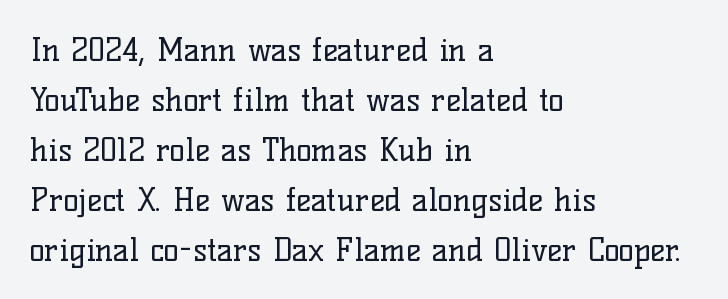
Q: Is the text bold? A: No.
Q: Is the text italic (slanted)? A: No, it is upright.
Q: Is the typeface a serif or a sans-serif typeface? A: Serif.
Q: Is the text underlined? A: No.
Q: How is the paragraph aligned? A: Left-aligned.
Q: Is the spacing between letters normal or unusually wide? A: Normal.
Q: Is the spacing between lines tight, normal or loose? A: Normal.
Q: Width (condensed, normal, or wide)? A: Normal.
Q: Stroke contrast? A: Low.
Q: x-height? A: Medium.
Q: Monospaced? A: No.
